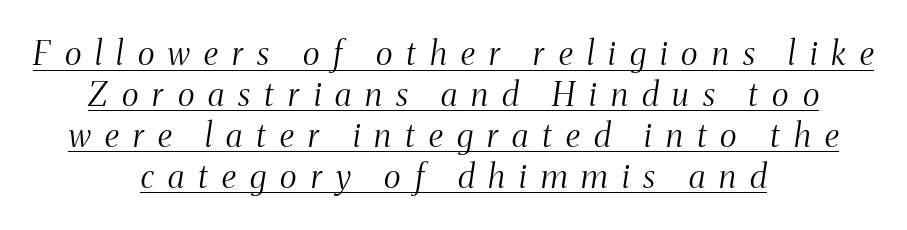
The image shows 33 px light, condensed serif type, italic (leaning right); set centered, line spacing 1.24x, unusually wide letter spacing (+0.43 em), underlined; medium stroke contrast and a medium x-height.
